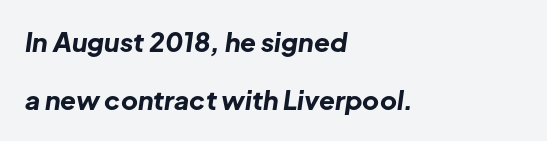
The image shows 26 px bold type, italic (leaning right); set left-aligned, loose line spacing (2.22x), normal letter spacing, not underlined.
